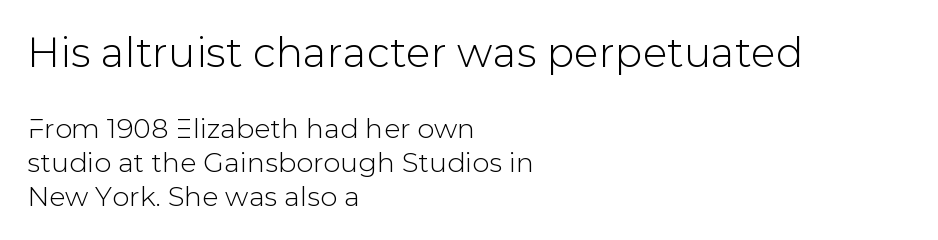
Rule under the text: the space is simply empty. One-word summary of the alignment: left. Nope, not italic — everything's standing straight. Note the varied advance widths — an 'i' is clearly narrower than an 'm'. Character size in the leading block exceeds that of the trailing block.
